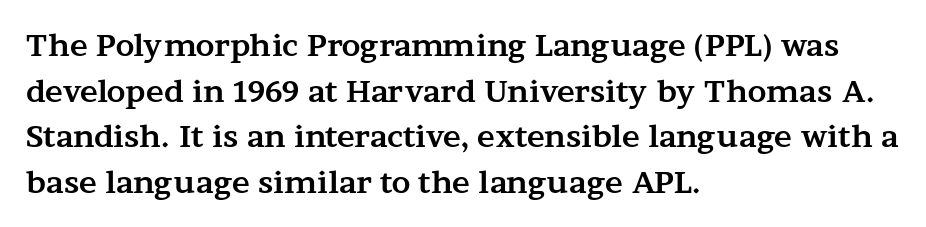
{"serif": "yes", "italic": "no", "bold": "yes", "weight": "bold", "width": "wide", "stroke_contrast": "medium", "x_height": "medium", "monospaced": "no", "underline": "no", "align": "left", "line_spacing": "normal", "line_spacing_ratio": 1.52, "letter_spacing": "normal", "letter_spacing_em": 0.0, "glyph_px": 30}
